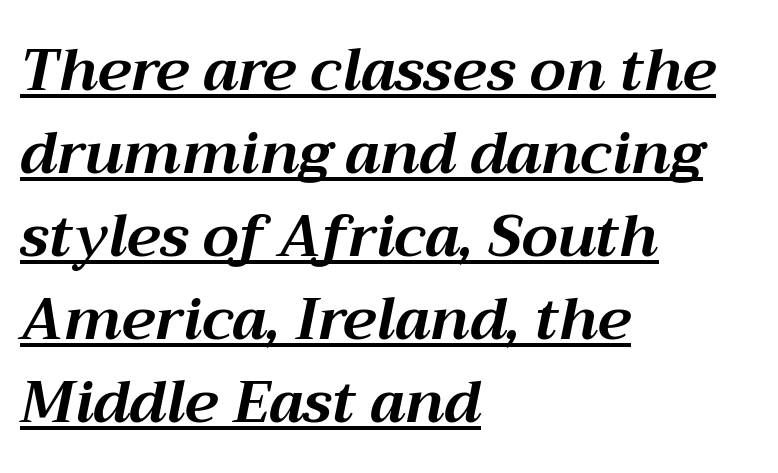
The image shows 58 px bold type, italic (leaning right); set left-aligned, normal line spacing (1.43x), normal letter spacing, underlined; medium stroke contrast and a medium x-height.
